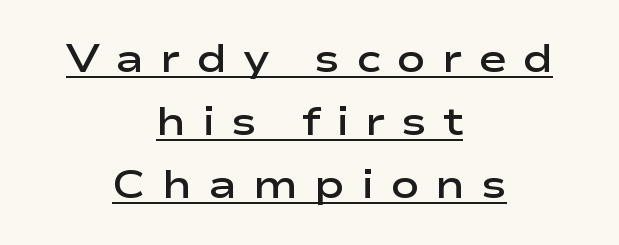
Type style note: lacks serifs. Looks like someone drew a line under every word here. A normal amount of white space separates one row of letters from the next. Look at the stroke-to-counter ratio: somewhat heavy, a semibold.
